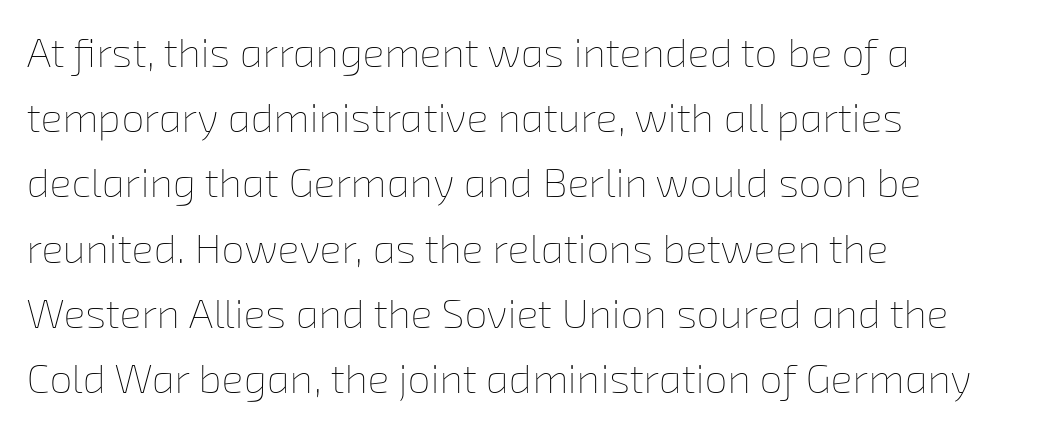
{"bold": "no", "weight": "thin", "width": "normal", "stroke_contrast": "low", "x_height": "medium", "monospaced": "no", "underline": "no", "align": "left", "line_spacing": "normal", "line_spacing_ratio": 1.59, "letter_spacing": "normal", "letter_spacing_em": 0.0, "glyph_px": 41}
